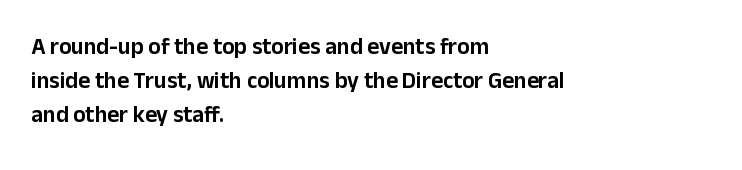
{"italic": "no", "underline": "no", "align": "left", "line_spacing": "normal", "line_spacing_ratio": 1.47, "letter_spacing": "normal", "letter_spacing_em": 0.0, "glyph_px": 23}
